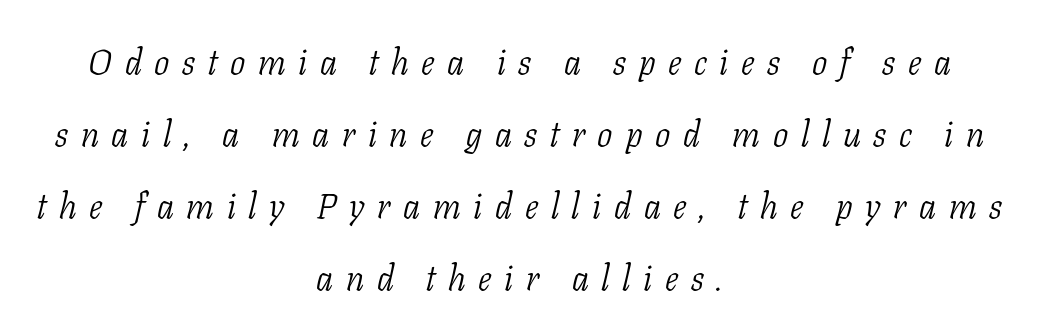
The image shows 36 px light, condensed serif type, italic (leaning right); set centered, loose line spacing (2.0x), unusually wide letter spacing (+0.35 em), not underlined; low stroke contrast and a medium x-height.
